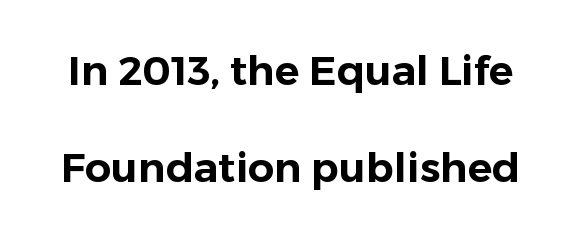
The image shows 41 px sans-serif type, upright; set loose line spacing (2.36x), normal letter spacing, not underlined; low stroke contrast and a medium x-height.
